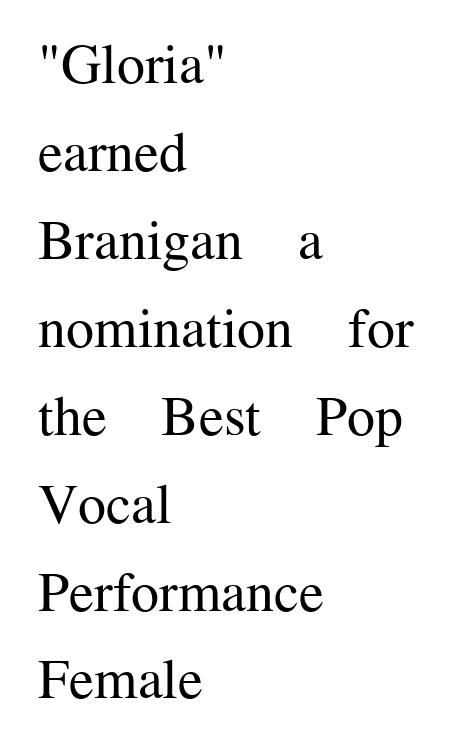
{"serif": "yes", "italic": "no", "bold": "no", "weight": "regular", "width": "normal", "stroke_contrast": "medium", "x_height": "medium", "monospaced": "no", "underline": "no", "align": "left", "line_spacing": "normal", "line_spacing_ratio": 1.57, "letter_spacing": "normal", "letter_spacing_em": 0.0, "glyph_px": 56}
